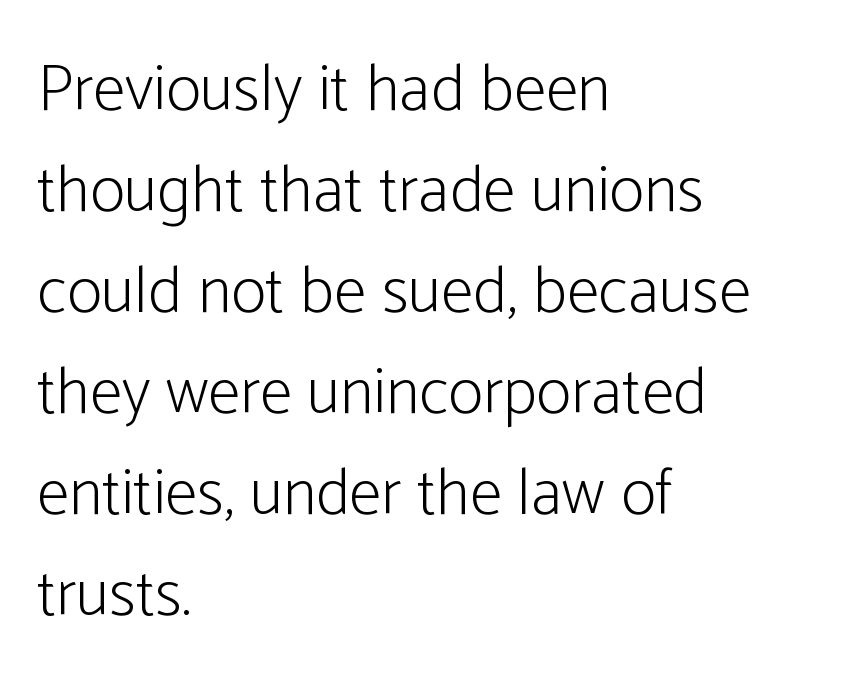
The rendering anchors every line to the left-hand side. The type sits square on the baseline with zero lean. The specimen omits any rule beneath the text block's lines. A normal amount of white space separates one row of letters from the next. Each letter keeps its own natural width here, so spacing adapts to shape.
